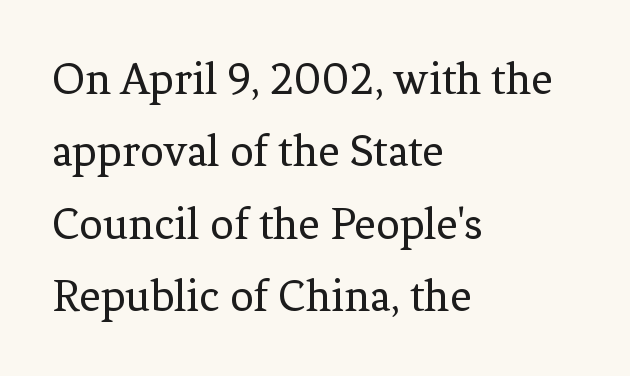
A roman cut, with each character standing at attention. The zone under the glyphs is completely vacant. The letterforms sit shoulder to shoulder at normal distance. Stem width sits at or under what a default text font uses. Is the block centered? No — it sits flush against the left margin.
